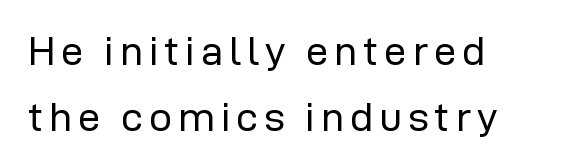
The image shows 40 px regular-weight sans-serif type, upright; set left-aligned, normal line spacing (1.65x), not underlined; low stroke contrast and a medium x-height.
